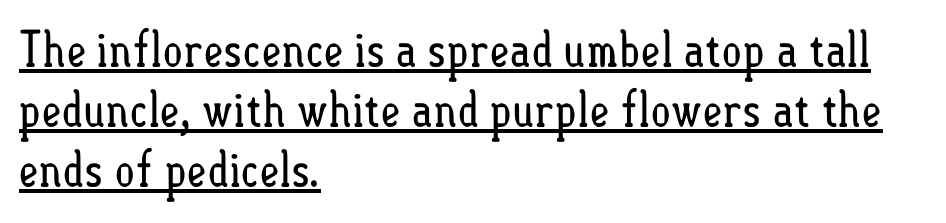
The image shows 49 px regular-weight, condensed type, upright; set left-aligned, line spacing 1.22x, normal letter spacing, underlined; low stroke contrast and a small x-height.
